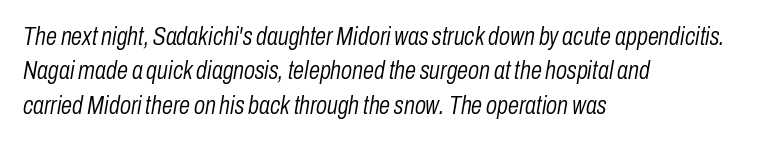
The image shows 25 px text type, italic (leaning right); set left-aligned, normal line spacing (1.38x), normal letter spacing, not underlined.
